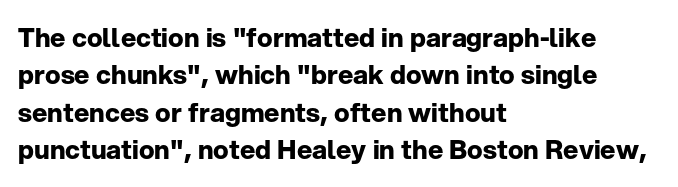
The image shows 26 px bold type, upright; set left-aligned, normal line spacing (1.44x), normal letter spacing, not underlined.
